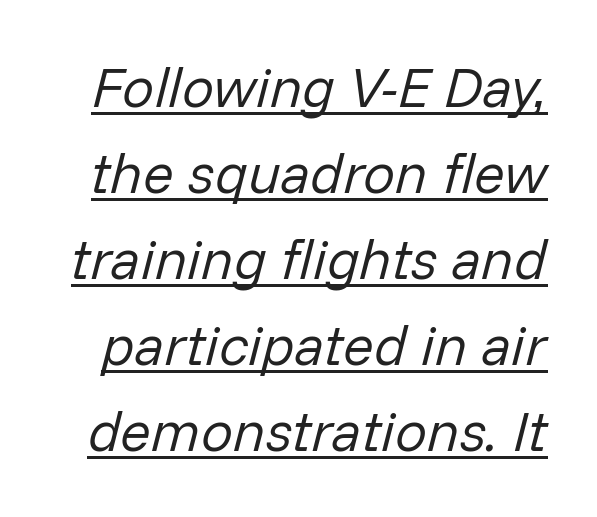
Q: Is the text bold? A: No.
Q: Is the text italic (slanted)? A: Yes, it leans right by about 14 degrees.
Q: Is the text underlined? A: Yes.
Q: Is the spacing between letters normal or unusually wide? A: Normal.
Q: Is the spacing between lines tight, normal or loose? A: Normal.
Q: Width (condensed, normal, or wide)? A: Normal.
Q: Stroke contrast? A: Low.
Q: x-height? A: Medium.
Q: Monospaced? A: No.
